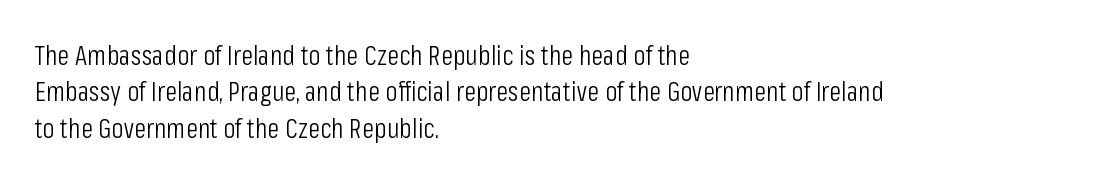
The face used here is proportionally spaced, like ordinary book or web type. Decoration check: the copy has no underline. The vertical gap from one line to the next is medium. Compared with a centered layout, this one pins lines to the left instead. The font's upright variant was chosen for this text.
